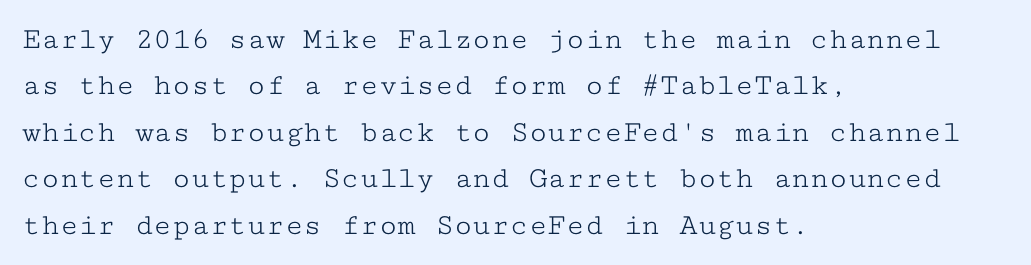
Q: Is the text bold? A: No.
Q: Is the text italic (slanted)? A: No, it is upright.
Q: Is the typeface a serif or a sans-serif typeface? A: Serif.
Q: Is the text underlined? A: No.
Q: How is the paragraph aligned? A: Left-aligned.
Q: Is the spacing between letters normal or unusually wide? A: Normal.
Q: Is the spacing between lines tight, normal or loose? A: Normal.
Q: Width (condensed, normal, or wide)? A: Wide.
Q: Stroke contrast? A: Low.
Q: x-height? A: Medium.
Q: Monospaced? A: Yes.
